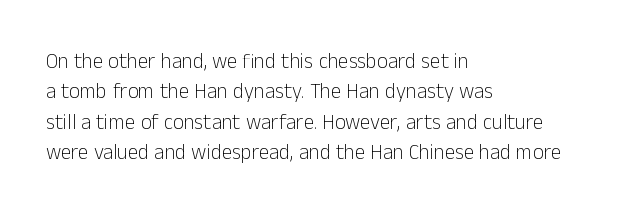
The image shows 21 px text type, upright; set left-aligned, normal line spacing (1.45x), normal letter spacing, not underlined.
